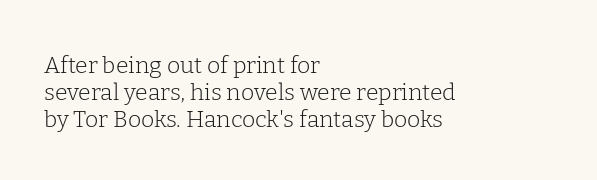
Q: Is the text bold? A: No.
Q: Is the text italic (slanted)? A: No, it is upright.
Q: Is the text underlined? A: No.
Q: How is the paragraph aligned? A: Left-aligned.
Q: Is the spacing between letters normal or unusually wide? A: Normal.
